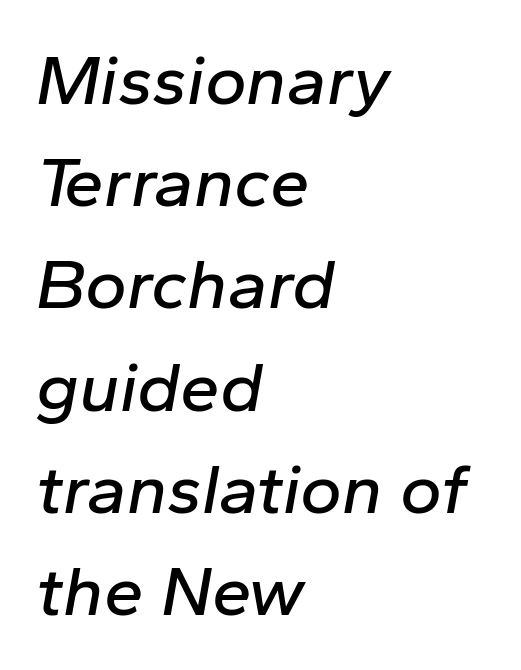
The letters advance in unequal steps, a hallmark of proportional type. Vertically, the passage feels balanced, rows spaced as you'd expect. Observe the lean: these are italic letterforms. The rag falls on the right side of this text block. The gaps between neighbouring characters are ordinary and unremarkable.
